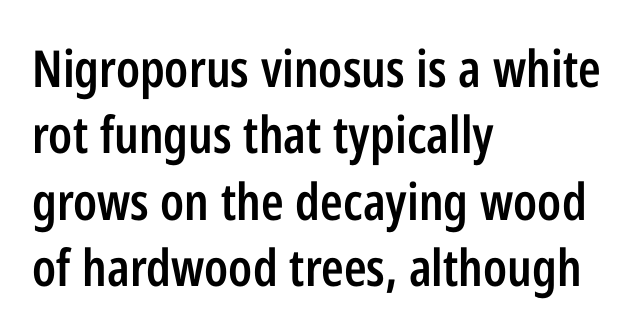
The image shows 51 px semibold, condensed sans-serif type, upright; set left-aligned, normal line spacing (1.3x), normal letter spacing, not underlined; low stroke contrast and a medium x-height.
